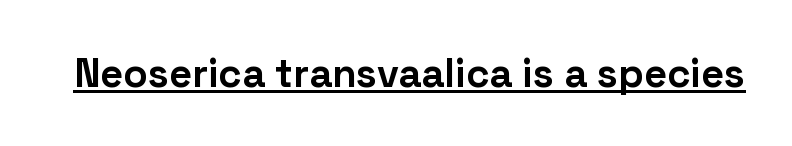
Typographically, this falls in the sans-serif category. Upright lettering throughout. The passage shown is underscored from start to finish. The letters are bold, with thick, heavy strokes. This rendering leaves character spacing at its baseline value. Character widths vary here, with narrow letters taking less room than wide ones.
